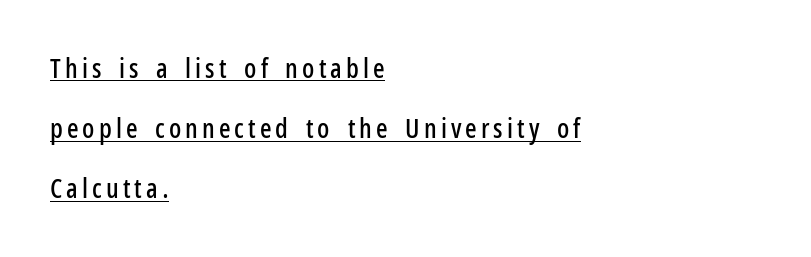
{"italic": "no", "underline": "yes", "align": "left", "line_spacing": "loose", "line_spacing_ratio": 2.23, "glyph_px": 27}
